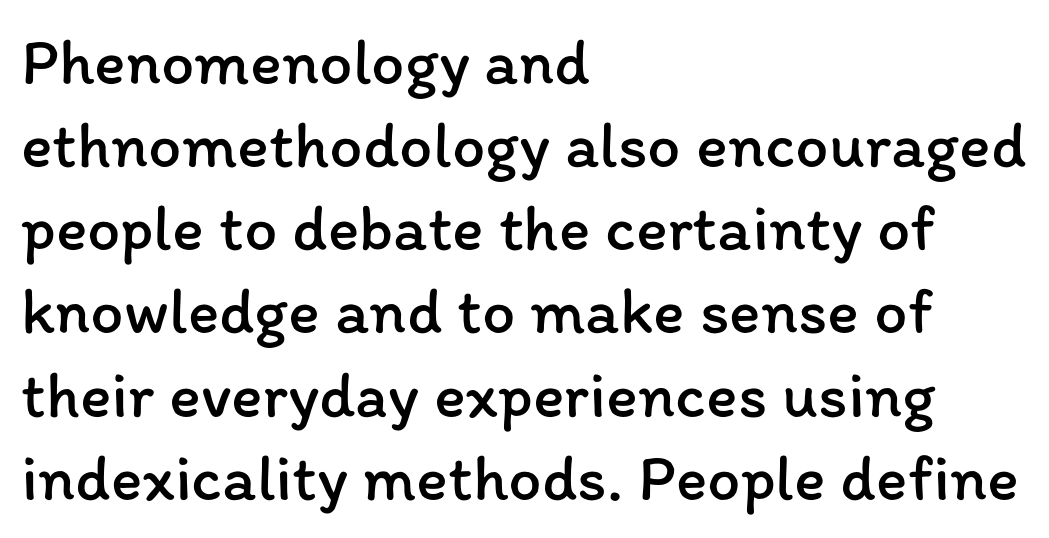
{"italic": "no", "bold": "no", "weight": "regular", "width": "normal", "stroke_contrast": "low", "x_height": "medium", "monospaced": "no", "underline": "no", "align": "left", "line_spacing": "normal", "line_spacing_ratio": 1.26, "letter_spacing": "normal", "letter_spacing_em": 0.0, "glyph_px": 66}
